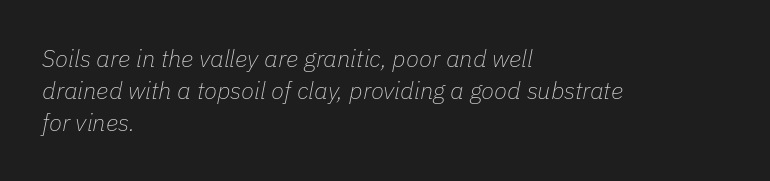
Nothing unusual about the tracking: characters are spaced as the font intends. Is there much room between lines? A standard amount, neither cramped nor airy. Rule under the text: the space is simply empty. No chunkiness to these letters — they're not bold. All the whitespace from short lines collects on the right. The specimen reads as italic at a glance.
